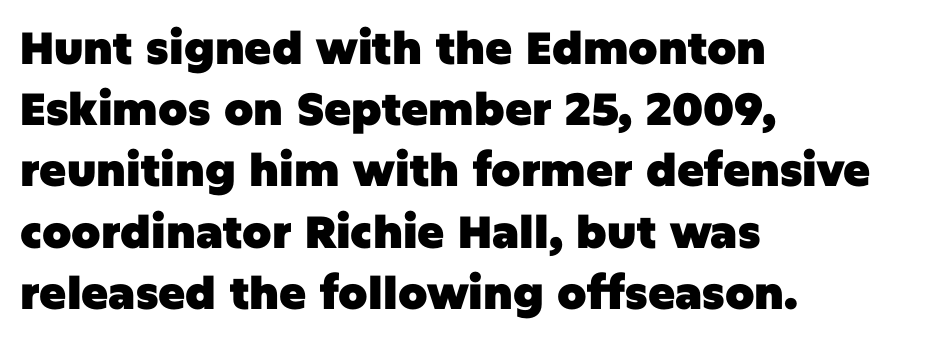
{"serif": "no", "italic": "no", "bold": "yes", "weight": "heavy", "width": "normal", "stroke_contrast": "low", "x_height": "large", "monospaced": "no", "underline": "no", "align": "left", "line_spacing": "normal", "line_spacing_ratio": 1.36, "letter_spacing": "normal", "letter_spacing_em": 0.0, "glyph_px": 45}
